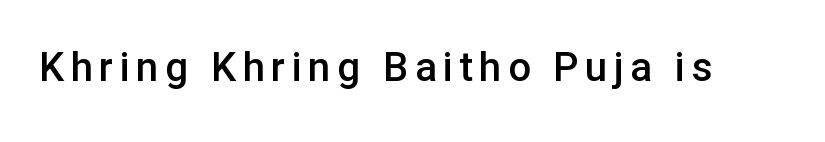
{"serif": "no", "italic": "no", "bold": "semi", "weight": "semibold", "width": "normal", "stroke_contrast": "low", "x_height": "medium", "monospaced": "no", "underline": "no", "glyph_px": 40}
